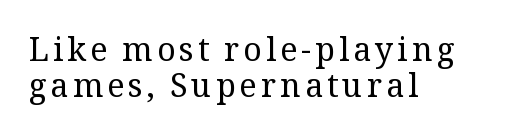
{"serif": "yes", "italic": "no", "bold": "no", "weight": "regular", "width": "normal", "stroke_contrast": "medium", "x_height": "medium", "monospaced": "no", "underline": "no", "align": "left", "line_spacing": "tight", "line_spacing_ratio": 1.14, "glyph_px": 32}
